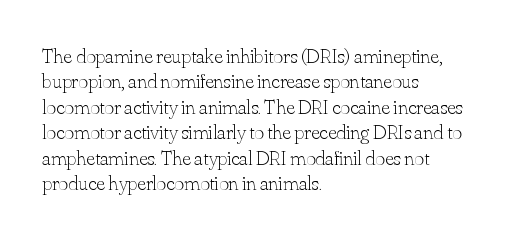
Q: Is the text bold? A: No.
Q: Is the text italic (slanted)? A: No, it is upright.
Q: Is the text underlined? A: No.
Q: How is the paragraph aligned? A: Left-aligned.
Q: Is the spacing between letters normal or unusually wide? A: Normal.
